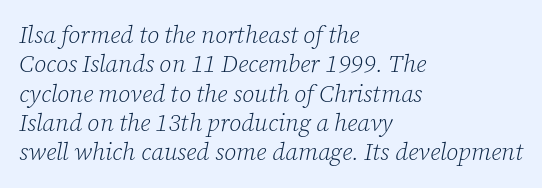
{"italic": "yes", "lean": "right", "slant_degrees": 12, "bold": "no", "underline": "no", "align": "left", "line_spacing_ratio": 1.22, "letter_spacing": "normal", "letter_spacing_em": 0.0, "glyph_px": 24}
